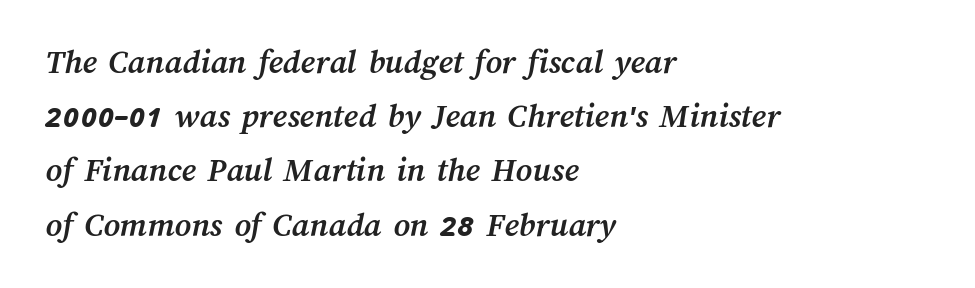
Tracking value appears to be zero — textbook default spacing. Reading down the block, your eye returns to a fixed left position each line. Baseline-to-baseline distance is the conventional proportion of letter height. The typesetting leans heavy: a genuine bold. Think of a printed novel: that variable character pitch is what you see here.
